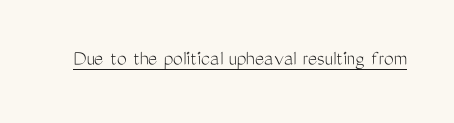
Q: Is the text bold? A: No.
Q: Is the text italic (slanted)? A: No, it is upright.
Q: Is the text underlined? A: Yes.
Q: Is the spacing between letters normal or unusually wide? A: Normal.
